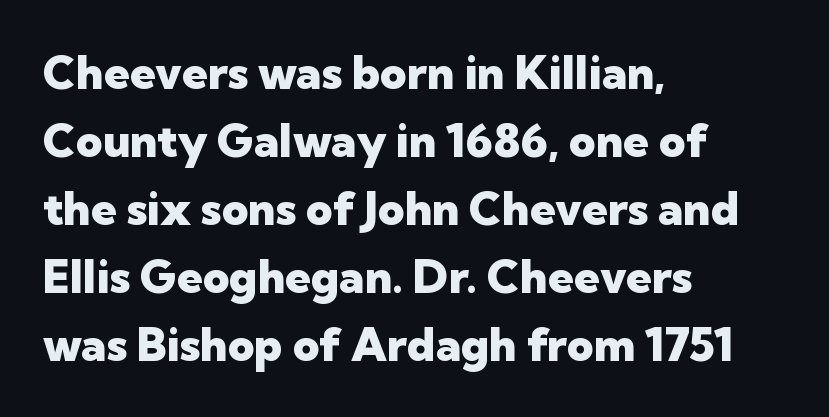
The image shows 46 px heavy sans-serif type, upright; set left-aligned, normal line spacing (1.48x), normal letter spacing, not underlined; low stroke contrast and a medium x-height.
